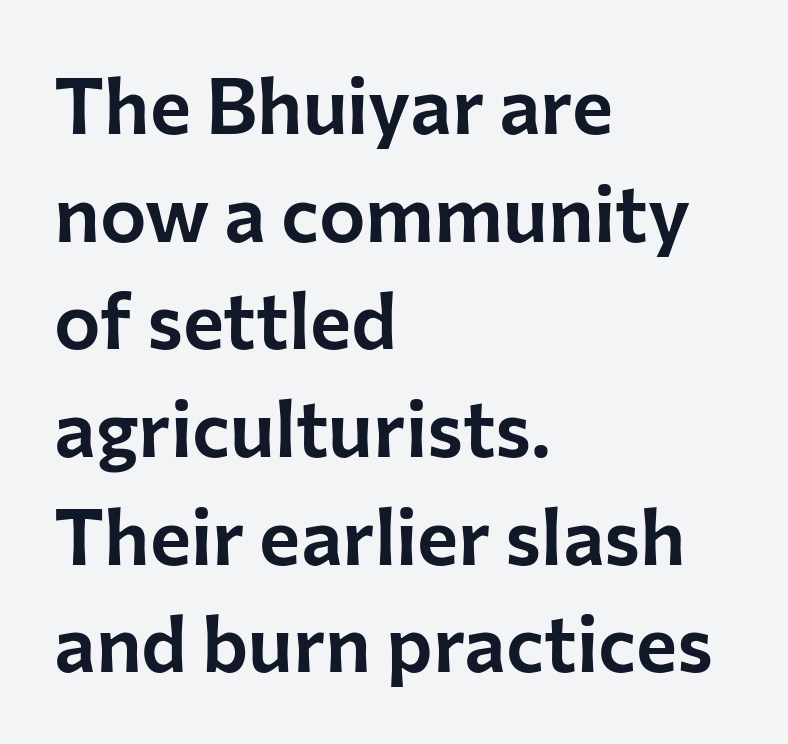
The image shows 78 px sans-serif type, upright; set left-aligned, normal line spacing (1.38x), normal letter spacing, not underlined; low stroke contrast and a medium x-height.
